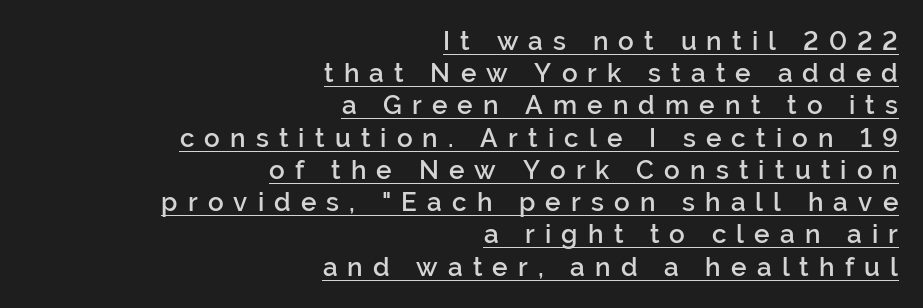
Q: Is the text bold? A: Semi-bold.
Q: Is the text italic (slanted)? A: No, it is upright.
Q: Is the text underlined? A: Yes.
Q: How is the paragraph aligned? A: Right-aligned.
Q: Is the spacing between letters normal or unusually wide? A: Unusually wide.
